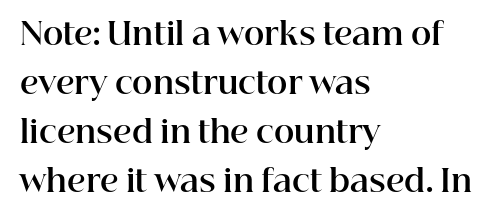
Q: Is the text bold? A: Yes.
Q: Is the text italic (slanted)? A: No, it is upright.
Q: Is the typeface a serif or a sans-serif typeface? A: Serif.
Q: Is the text underlined? A: No.
Q: How is the paragraph aligned? A: Left-aligned.
Q: Is the spacing between letters normal or unusually wide? A: Normal.
Q: Is the spacing between lines tight, normal or loose? A: Normal.
Q: Width (condensed, normal, or wide)? A: Normal.
Q: Stroke contrast? A: High.
Q: x-height? A: Medium.
Q: Monospaced? A: No.
